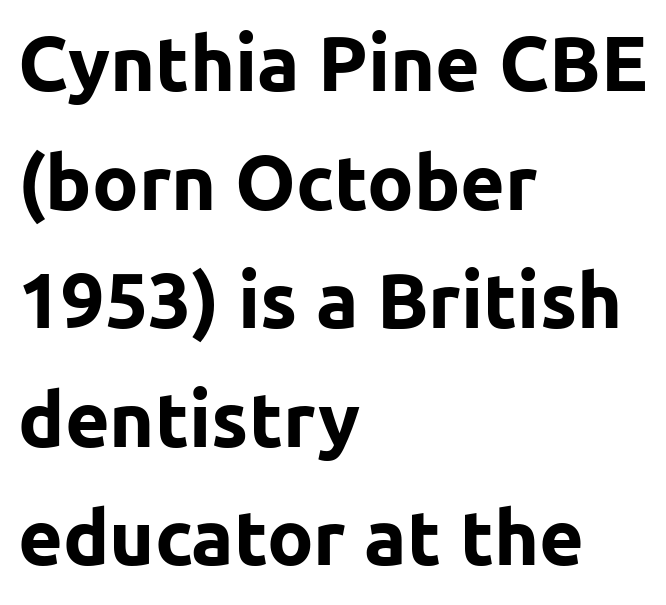
Q: Is the text bold? A: Yes.
Q: Is the text italic (slanted)? A: No, it is upright.
Q: Is the typeface a serif or a sans-serif typeface? A: Sans-serif.
Q: Is the text underlined? A: No.
Q: How is the paragraph aligned? A: Left-aligned.
Q: Is the spacing between letters normal or unusually wide? A: Normal.
Q: Is the spacing between lines tight, normal or loose? A: Normal.
Q: Width (condensed, normal, or wide)? A: Normal.
Q: Stroke contrast? A: Low.
Q: x-height? A: Medium.
Q: Monospaced? A: No.
